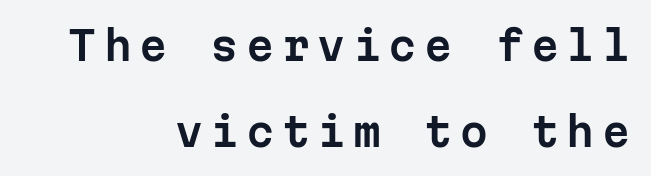
Q: Is the text italic (slanted)? A: No, it is upright.
Q: Is the typeface a serif or a sans-serif typeface? A: Sans-serif.
Q: Is the text underlined? A: No.
Q: How is the paragraph aligned? A: Right-aligned.
Q: Is the spacing between lines tight, normal or loose? A: Loose.
Q: Width (condensed, normal, or wide)? A: Normal.
Q: Stroke contrast? A: Low.
Q: x-height? A: Medium.
Q: Monospaced? A: Yes.
